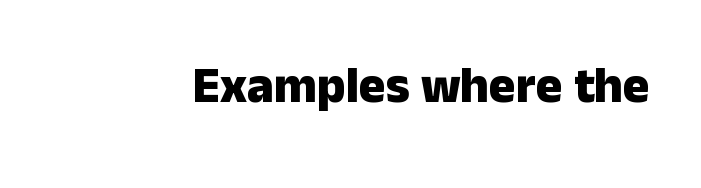
When letters stand straight like this, we call the style roman or upright. The line texture is even and compact thanks to regular tracking. Caption: bold face, heavy strokes. Each letter keeps its own natural width here, so spacing adapts to shape.
